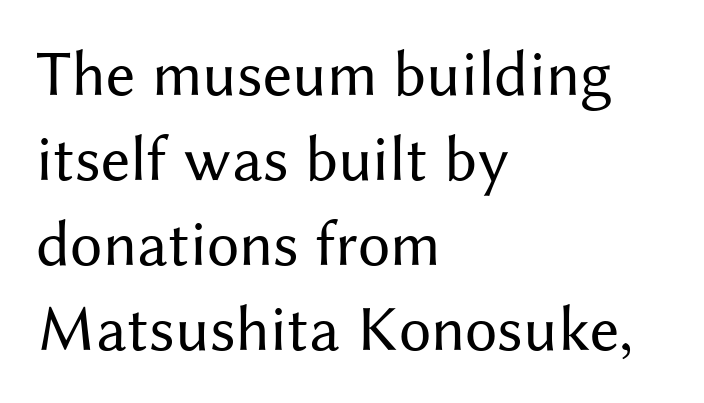
{"serif": "no", "italic": "no", "bold": "no", "weight": "regular", "width": "normal", "stroke_contrast": "medium", "x_height": "medium", "monospaced": "no", "underline": "no", "align": "left", "line_spacing": "normal", "line_spacing_ratio": 1.31, "letter_spacing": "normal", "letter_spacing_em": 0.0, "glyph_px": 65}
